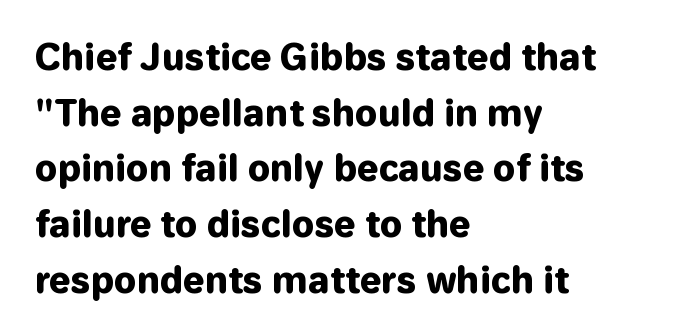
Varying glyph widths throughout — classic text-font behaviour. Rule under the text: the space is simply empty. Nothing sits at the stroke ends, so this counts as sans-serif. In terms of posture, this sample is upright.
